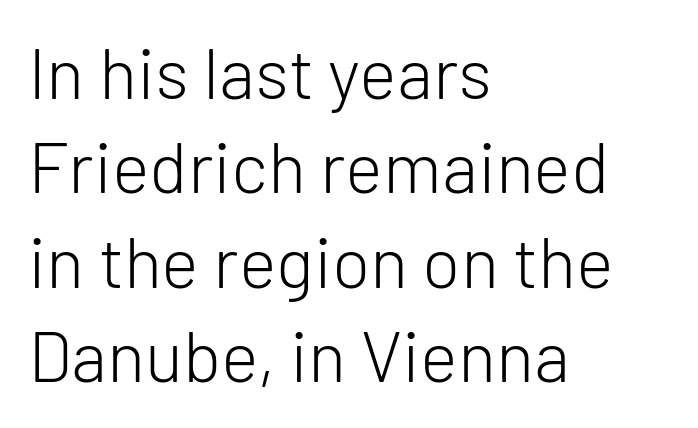
{"serif": "no", "italic": "no", "bold": "no", "weight": "light", "width": "normal", "stroke_contrast": "low", "x_height": "medium", "monospaced": "no", "underline": "no", "align": "left", "line_spacing": "normal", "line_spacing_ratio": 1.33, "letter_spacing": "normal", "letter_spacing_em": 0.0, "glyph_px": 71}
